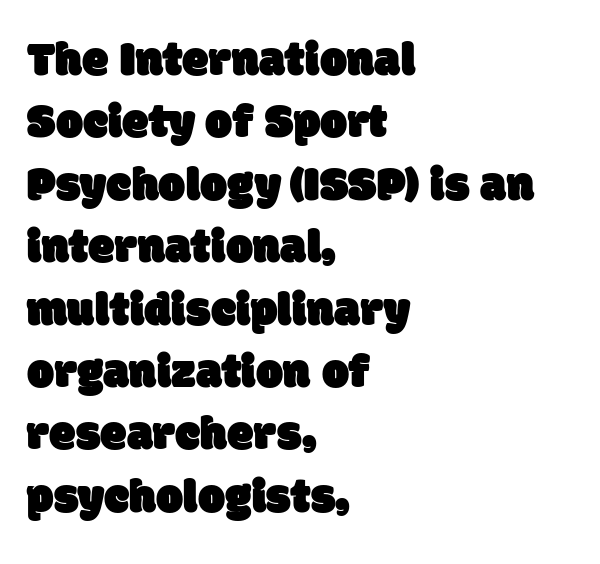
{"serif": "no", "width": "normal", "stroke_contrast": "low", "x_height": "large", "monospaced": "no", "underline": "no", "align": "left", "line_spacing": "normal", "line_spacing_ratio": 1.3, "letter_spacing": "normal", "letter_spacing_em": 0.0, "glyph_px": 48}
